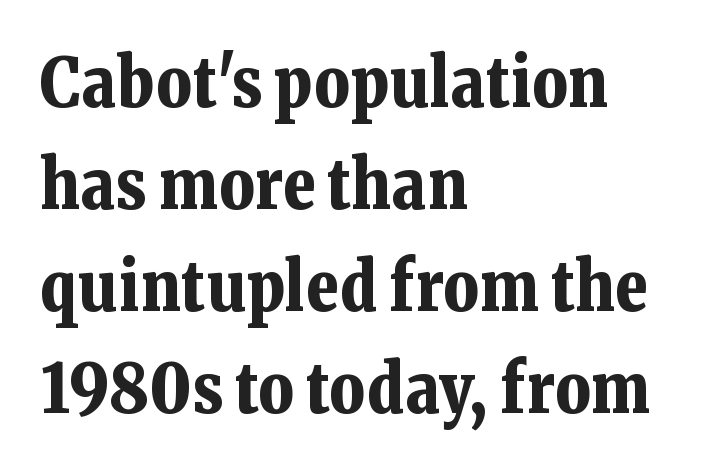
Q: Is the text bold? A: Yes.
Q: Is the text italic (slanted)? A: No, it is upright.
Q: Is the typeface a serif or a sans-serif typeface? A: Serif.
Q: Is the text underlined? A: No.
Q: How is the paragraph aligned? A: Left-aligned.
Q: Is the spacing between letters normal or unusually wide? A: Normal.
Q: Is the spacing between lines tight, normal or loose? A: Normal.
Q: Width (condensed, normal, or wide)? A: Normal.
Q: Stroke contrast? A: Low.
Q: x-height? A: Medium.
Q: Monospaced? A: No.
